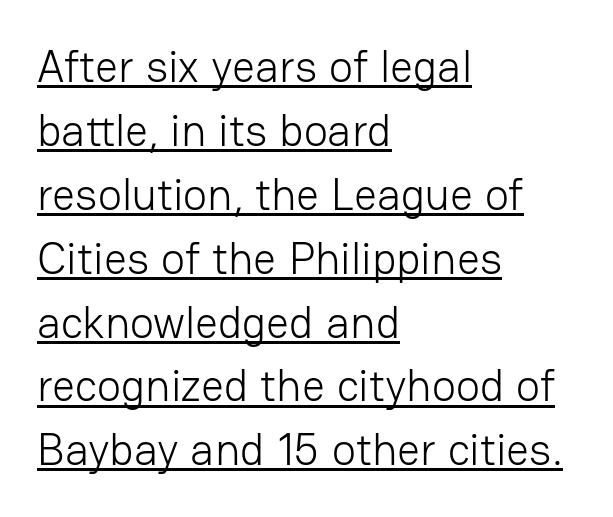
One-word summary of the alignment: left. Quick note: underline on. A roman cut, with each character standing at attention. A normal amount of white space separates one row of letters from the next. Note the varied advance widths — an 'i' is clearly narrower than an 'm'.
